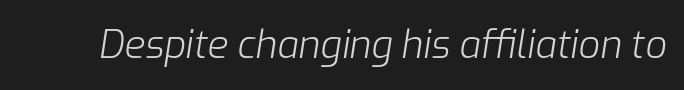
Q: Is the text bold? A: No.
Q: Is the text italic (slanted)? A: Yes, it leans right by about 9 degrees.
Q: Is the text underlined? A: No.
Q: Is the spacing between letters normal or unusually wide? A: Normal.
Q: Width (condensed, normal, or wide)? A: Normal.
Q: Stroke contrast? A: Low.
Q: x-height? A: Medium.
Q: Monospaced? A: No.
